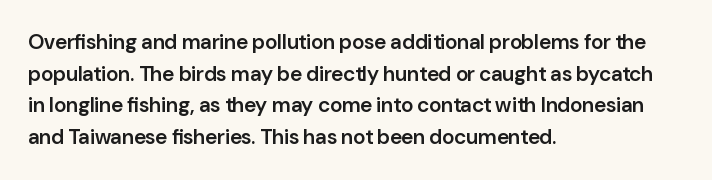
Q: Is the text bold? A: Semi-bold.
Q: Is the text italic (slanted)? A: No, it is upright.
Q: Is the text underlined? A: No.
Q: How is the paragraph aligned? A: Left-aligned.
Q: Is the spacing between letters normal or unusually wide? A: Normal.
Q: Is the spacing between lines tight, normal or loose? A: Normal.
